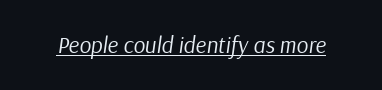
Tracking value appears to be zero — textbook default spacing. Every character sits at an angle, as italics do. Underlined type. Compared with a typical body face, this is equally light or lighter still.
